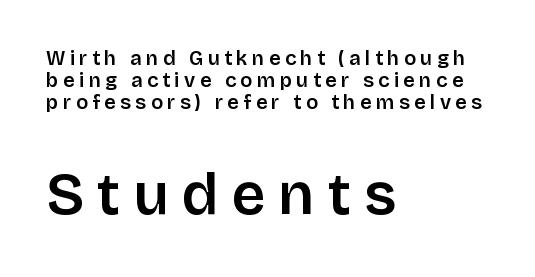
The image shows 59 px semibold sans-serif type, upright; set left-aligned, tight line spacing (1.1x), unusually wide letter spacing (+0.22 em), not underlined; the second (bottom) block is 2.95x larger; low stroke contrast and a large x-height.
